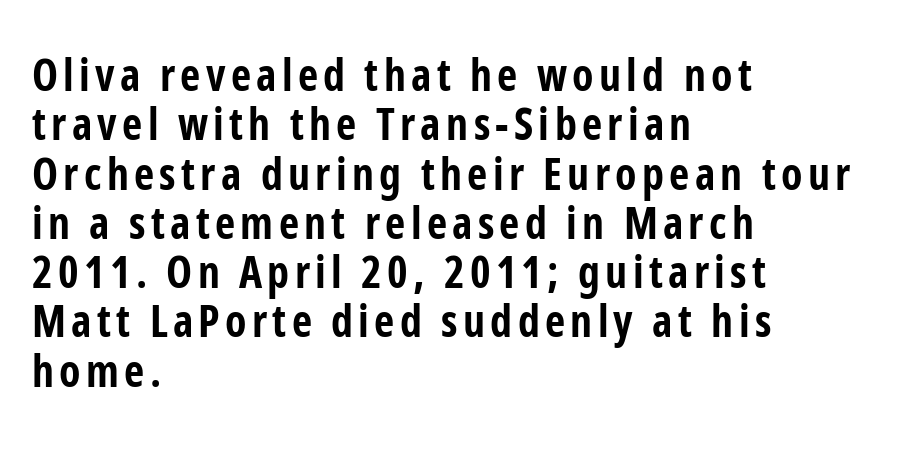
{"serif": "no", "italic": "no", "bold": "yes", "weight": "bold", "width": "condensed", "stroke_contrast": "low", "x_height": "medium", "monospaced": "no", "underline": "no", "align": "left", "line_spacing": "tight", "line_spacing_ratio": 1.12, "glyph_px": 44}
